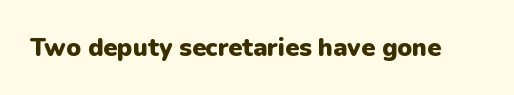
{"italic": "no", "bold": "yes", "underline": "no", "letter_spacing": "normal", "letter_spacing_em": 0.0, "glyph_px": 25}
